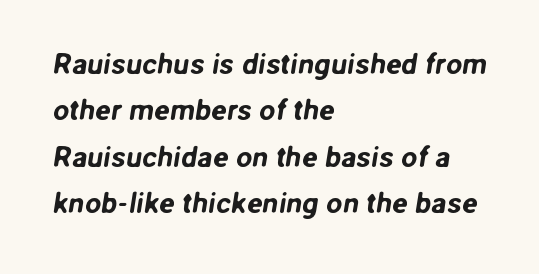
The space beneath each line is pristine and unruled. Does the copy run flush right? No — it runs flush left. Here the designer chose a conventional face with non-uniform glyph widths. Each letter's strokes conclude bluntly, with no projecting serifs. Nothing unusual about the tracking: characters are spaced as the font intends. Successive baselines arrive at the customary interval.
